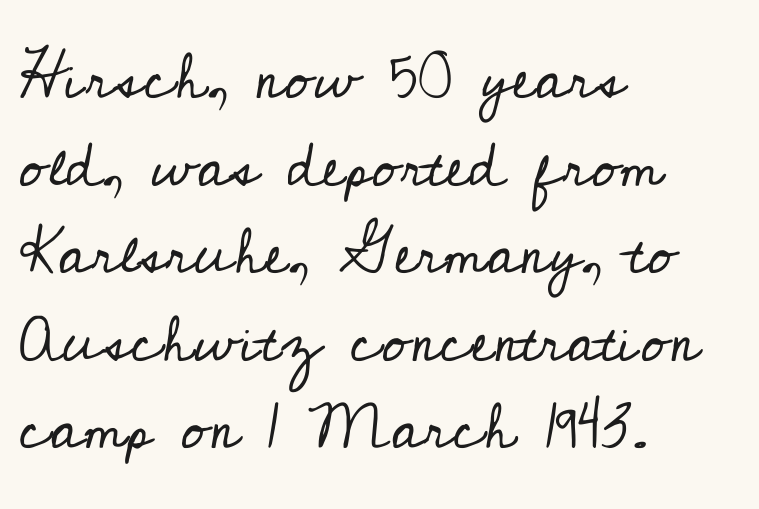
The area under the type is left untouched. Typographically, this falls in the serif category. Stems and bowls with no extra thickness — not bold. Inter-character spacing is left at the font's built-in metrics. Character widths vary here, with narrow letters taking less room than wide ones.
